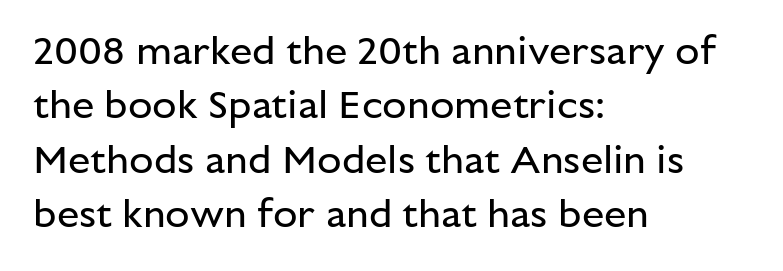
Q: Is the text bold? A: No.
Q: Is the text italic (slanted)? A: No, it is upright.
Q: Is the typeface a serif or a sans-serif typeface? A: Sans-serif.
Q: Is the text underlined? A: No.
Q: How is the paragraph aligned? A: Left-aligned.
Q: Is the spacing between letters normal or unusually wide? A: Normal.
Q: Is the spacing between lines tight, normal or loose? A: Normal.
Q: Width (condensed, normal, or wide)? A: Normal.
Q: Stroke contrast? A: Low.
Q: x-height? A: Medium.
Q: Monospaced? A: No.
